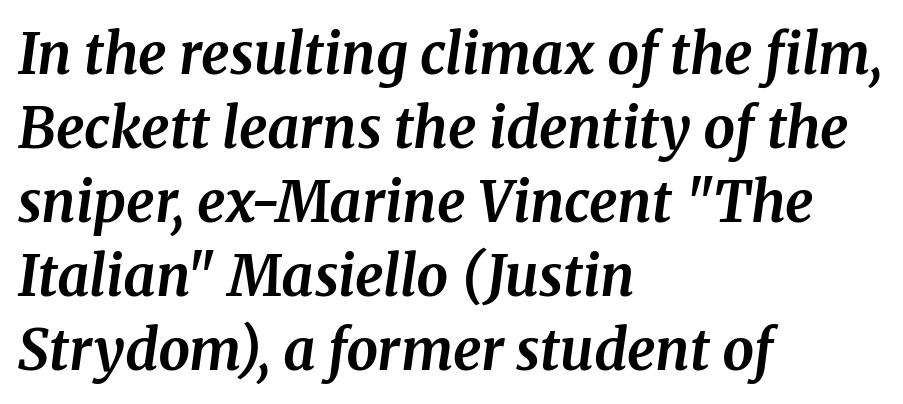
The image shows 56 px bold serif type, italic (leaning right); set left-aligned, normal line spacing (1.32x), normal letter spacing, not underlined; medium stroke contrast and a medium x-height.
